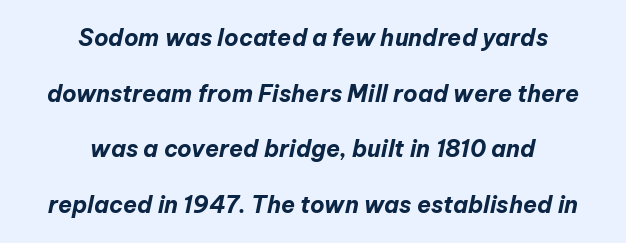
Spacing between characters is what you'd get straight out of the box. The rendering applies a slant to the glyphs. Plenty of ink on the page — the face is bold. Interline gaps are noticeably wide in this sample. Which margin do the lines hug? Neither — every line sits in the middle.
